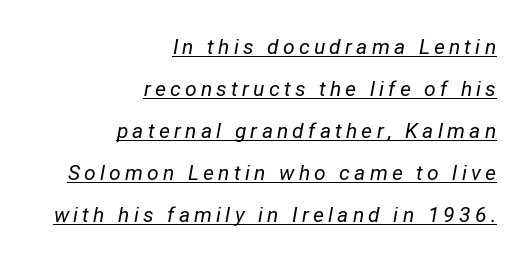
Each line ends at the same right margin while the left side varies. Between one letter and the next there's a generous, obvious gap. Style check: oblique. Honestly, the rows look like they've been pulled way apart. The lettering is marked with a stroke running underneath it.
